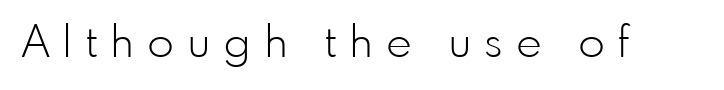
The weight would be labelled regular, book, light, or lighter still. The passage shown is typed in a proportional face where columns would drift. The string is rendered with underlining switched off. Typographically, this falls in the sans-serif category.
